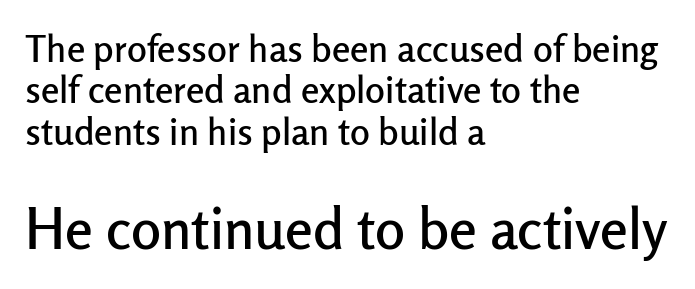
The axis of the letterforms is exactly vertical. In CSS terms this would be text-align: left. Between one letter and the next there's only the usual sliver of space. This sample has the flowing, uneven cadence of proportional lettering.
